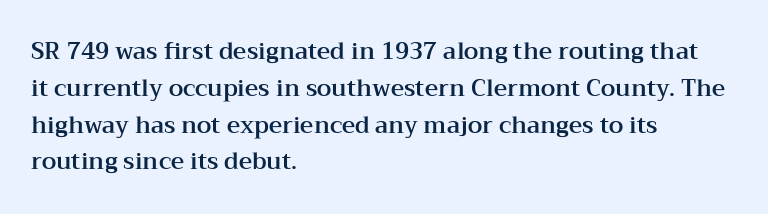
The image shows 23 px text type, upright; set left-aligned, normal line spacing (1.6x), normal letter spacing, not underlined.
